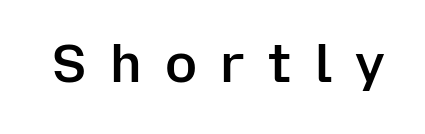
{"serif": "no", "italic": "no", "bold": "semi", "weight": "semibold", "width": "normal", "stroke_contrast": "low", "x_height": "medium", "monospaced": "no", "underline": "no", "letter_spacing": "wide", "letter_spacing_em": 0.44, "glyph_px": 53}
